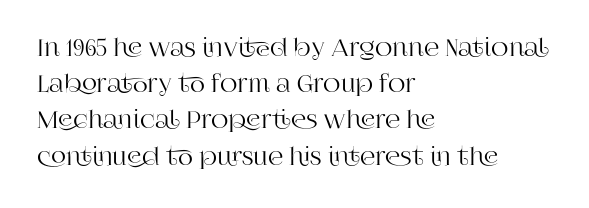
Q: Is the text italic (slanted)? A: No, it is upright.
Q: Is the text underlined? A: No.
Q: How is the paragraph aligned? A: Left-aligned.
Q: Is the spacing between letters normal or unusually wide? A: Normal.
Q: Is the spacing between lines tight, normal or loose? A: Normal.
